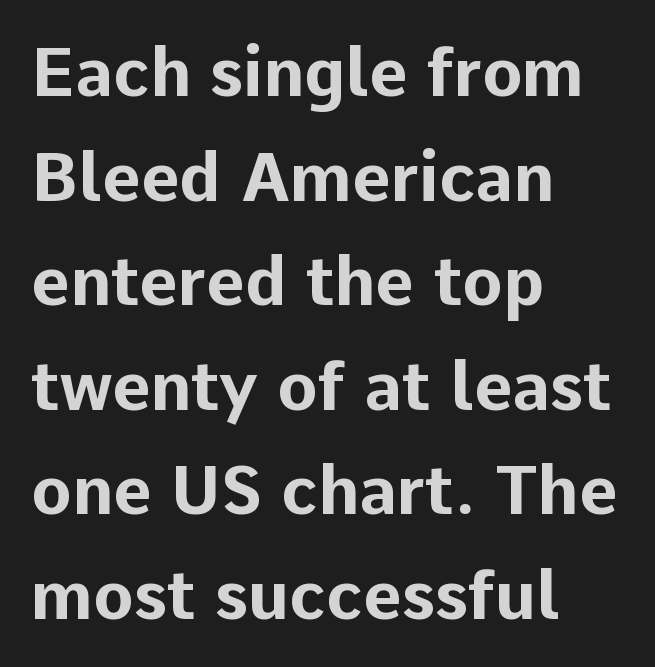
{"serif": "no", "italic": "no", "bold": "yes", "weight": "bold", "width": "normal", "stroke_contrast": "low", "x_height": "medium", "monospaced": "no", "underline": "no", "align": "left", "line_spacing": "normal", "line_spacing_ratio": 1.56, "letter_spacing": "normal", "letter_spacing_em": 0.0, "glyph_px": 67}
